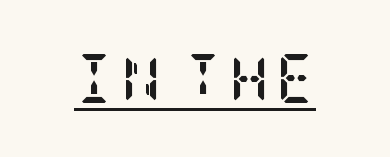
{"serif": "yes", "italic": "no", "bold": "yes", "weight": "semibold", "width": "condensed", "stroke_contrast": "low", "x_height": "large", "underline": "yes", "glyph_px": 49}
